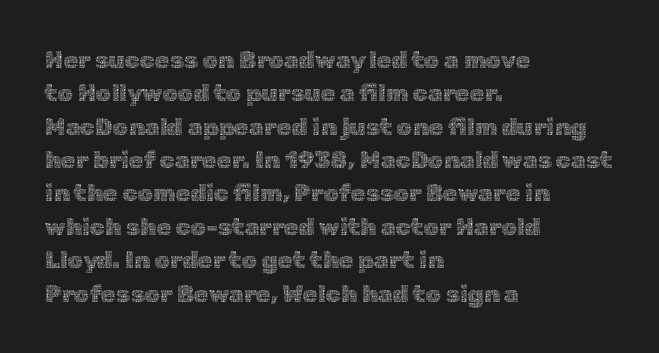
{"italic": "no", "bold": "no", "underline": "no", "align": "left", "line_spacing": "normal", "line_spacing_ratio": 1.39, "letter_spacing": "normal", "letter_spacing_em": 0.0, "glyph_px": 24}
